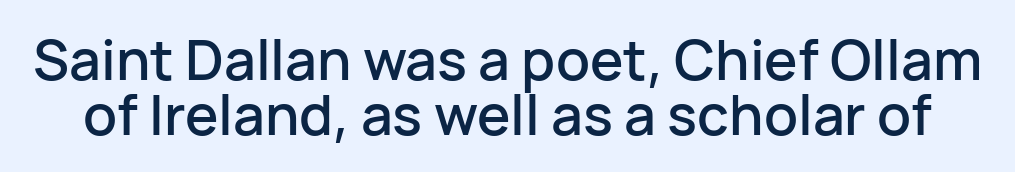
If you drew a line through each stem, it would be perfectly vertical. These lines are composed in type without serifs. You could not count columns in this text — the font is proportionally spaced. Observe the ordinary spacing: letters are neighbours, not strangers. Compared with typical paragraphs, the rows here are closer together. Words float on clear page, feet unadorned.
